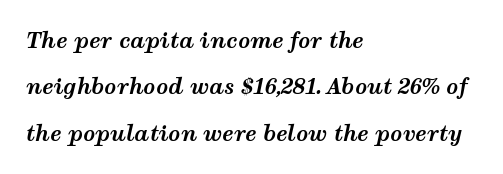
Q: Is the text bold? A: Yes.
Q: Is the text italic (slanted)? A: Yes, it leans right by about 12 degrees.
Q: Is the text underlined? A: No.
Q: How is the paragraph aligned? A: Left-aligned.
Q: Is the spacing between letters normal or unusually wide? A: Normal.
Q: Is the spacing between lines tight, normal or loose? A: Loose.
